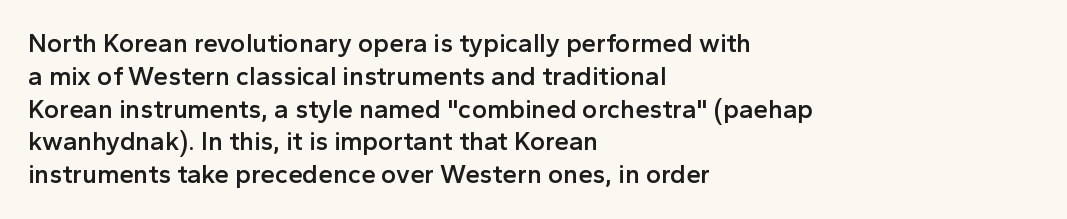
Q: Is the text bold? A: Semi-bold.
Q: Is the text italic (slanted)? A: No, it is upright.
Q: Is the text underlined? A: No.
Q: How is the paragraph aligned? A: Left-aligned.
Q: Is the spacing between letters normal or unusually wide? A: Normal.
Q: Is the spacing between lines tight, normal or loose? A: Normal.
